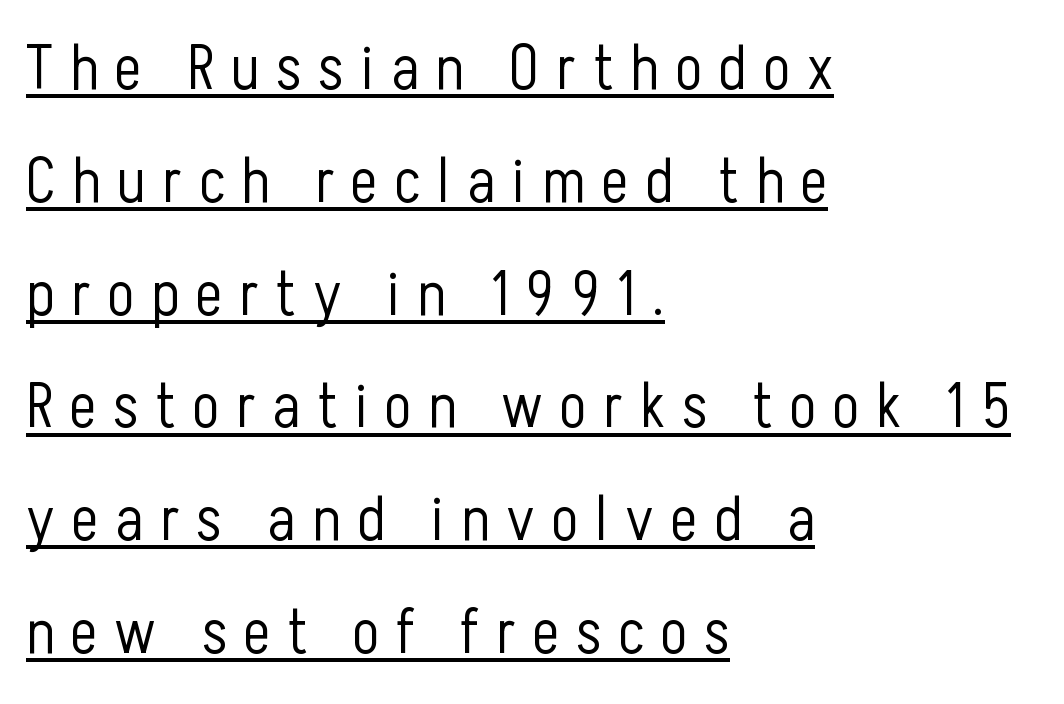
The image shows 63 px light, condensed sans-serif type, upright; set left-aligned, line spacing 1.79x, unusually wide letter spacing (+0.27 em), underlined; low stroke contrast and a medium x-height.
